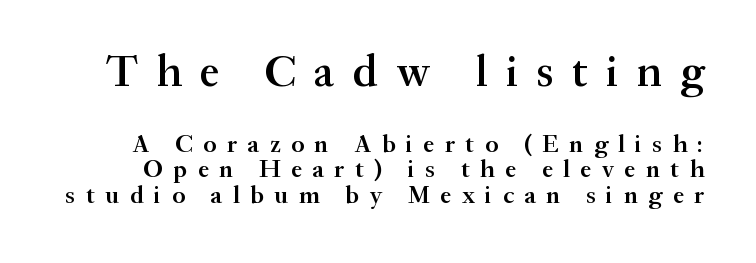
This rendering features lettering with no underline. Set as a demibold, roughly 600 on the weight scale. Do the letters lean? They stand straight. Does the type have serifs? Yes, each stem ends in a small foot. The rendering uses natural spacing where letterforms have individual widths. Between one letter and the next there's a generous, obvious gap.
